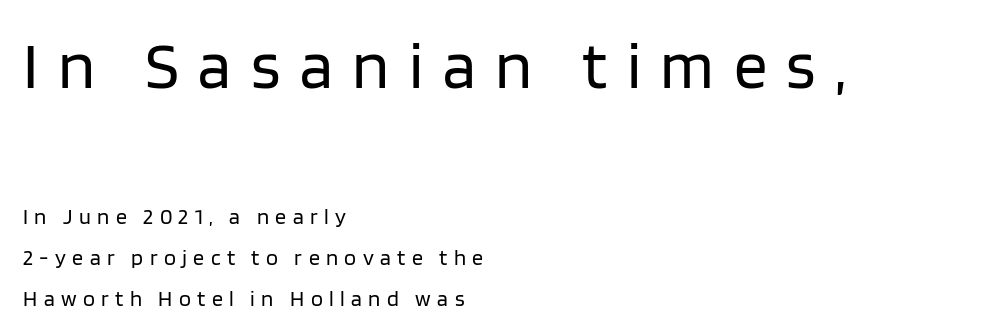
{"serif": "no", "italic": "no", "bold": "no", "weight": "regular", "width": "normal", "stroke_contrast": "low", "x_height": "large", "monospaced": "no", "underline": "no", "align": "left", "line_spacing_ratio": 1.87, "letter_spacing": "wide", "letter_spacing_em": 0.29, "larger_block": "first", "size_ratio": 3.05, "glyph_px": 67}
